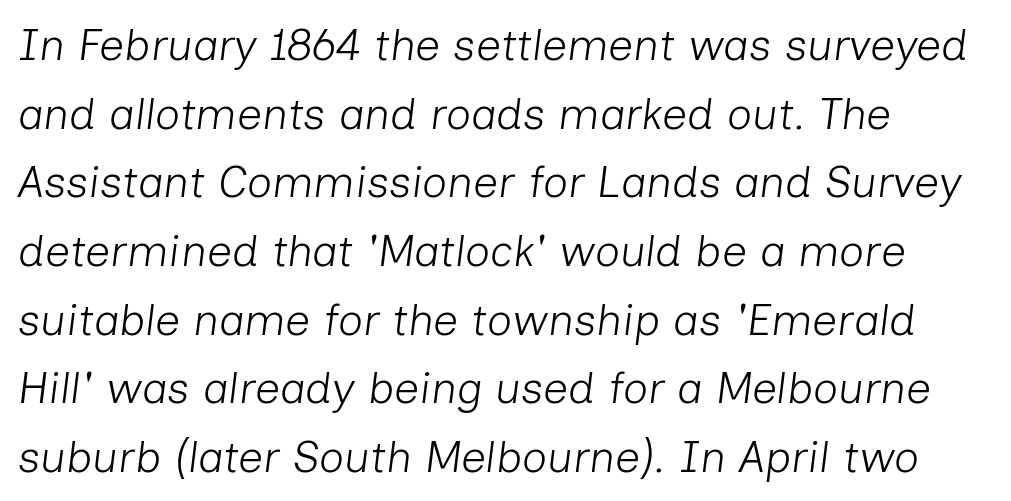
Nobody drew a line under any word here. You could not count columns in this text — the font is proportionally spaced. No extra ink here — the face is not bold. Each new line begins a customary step beneath the previous one.
